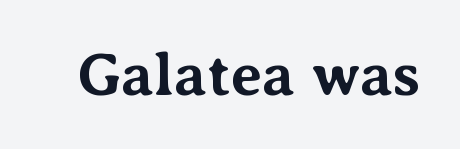
The image shows 61 px bold serif type, upright; set normal letter spacing, not underlined; medium stroke contrast and a medium x-height.
